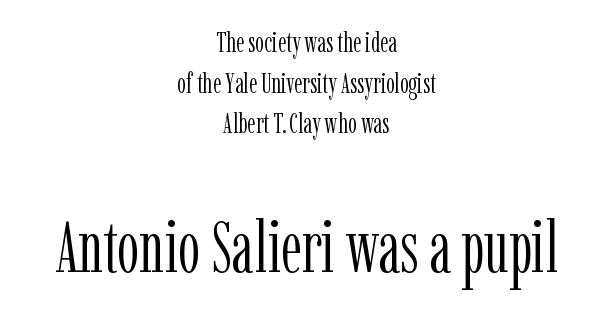
This rendering leaves character spacing at its baseline value. Caption: face not bold, strokes unweighted. This sample is center-justified, so both line endings float freely. In this sample the second text group is rendered at the bigger scale.
